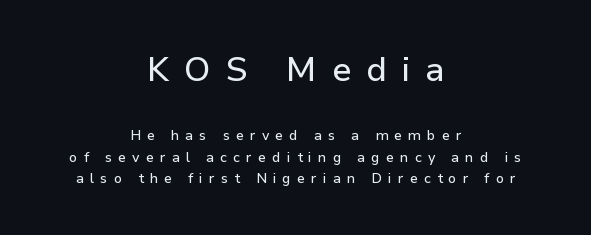
Q: Is the text italic (slanted)? A: No, it is upright.
Q: Is the typeface a serif or a sans-serif typeface? A: Sans-serif.
Q: Is the text underlined? A: No.
Q: How is the paragraph aligned? A: Centered.
Q: Is the spacing between letters normal or unusually wide? A: Unusually wide.
Q: Is the spacing between lines tight, normal or loose? A: Normal.
Q: Which block of text is set in a larger size, the first (top) or the second (bottom)? A: The first (top) one.
Q: Width (condensed, normal, or wide)? A: Normal.
Q: Stroke contrast? A: Low.
Q: x-height? A: Medium.
Q: Monospaced? A: No.
